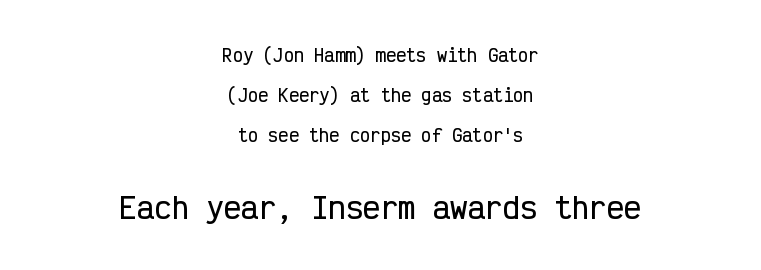
{"serif": "no", "italic": "no", "width": "condensed", "stroke_contrast": "low", "x_height": "medium", "monospaced": "yes", "underline": "no", "align": "center", "line_spacing": "loose", "line_spacing_ratio": 2.36, "letter_spacing": "normal", "letter_spacing_em": 0.0, "larger_block": "second", "size_ratio": 1.71, "glyph_px": 29}
